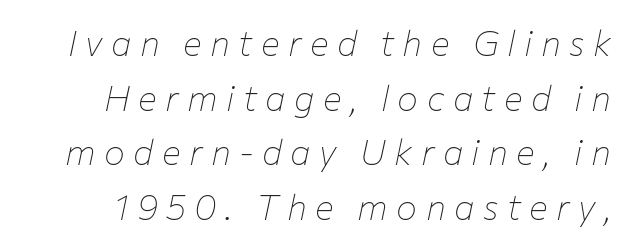
{"italic": "yes", "lean": "right", "slant_degrees": 12, "bold": "no", "weight": "thin", "width": "normal", "stroke_contrast": "low", "x_height": "medium", "monospaced": "no", "underline": "no", "line_spacing": "normal", "line_spacing_ratio": 1.56, "letter_spacing": "wide", "letter_spacing_em": 0.24, "glyph_px": 35}
